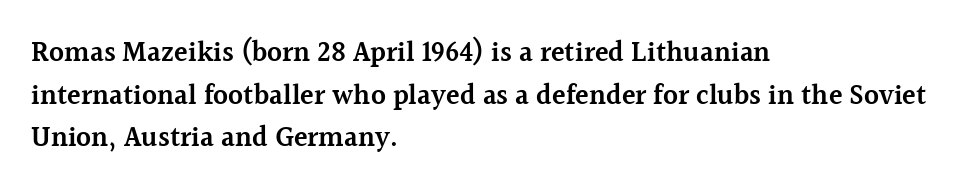
{"serif": "yes", "italic": "no", "bold": "semi", "weight": "semibold", "width": "normal", "x_height": "medium", "monospaced": "no", "underline": "no", "align": "left", "line_spacing": "normal", "line_spacing_ratio": 1.52, "letter_spacing": "normal", "letter_spacing_em": 0.0, "glyph_px": 28}
